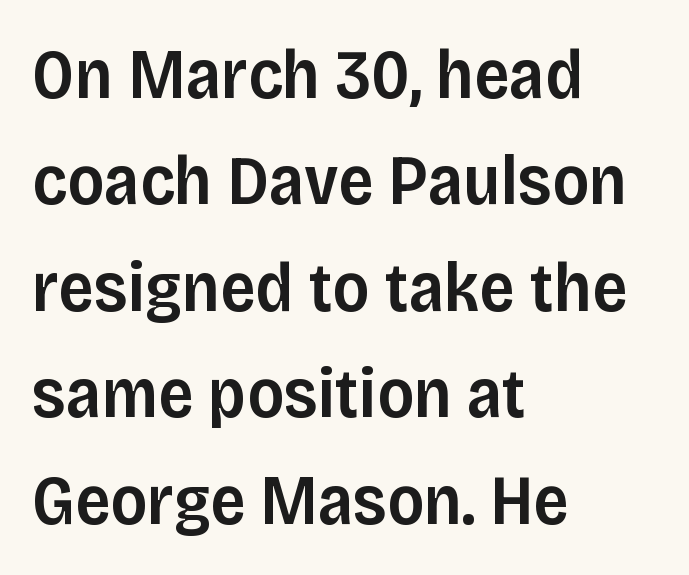
The image shows 70 px semibold sans-serif type, upright; set left-aligned, normal line spacing (1.52x), normal letter spacing, not underlined; low stroke contrast and a large x-height.
